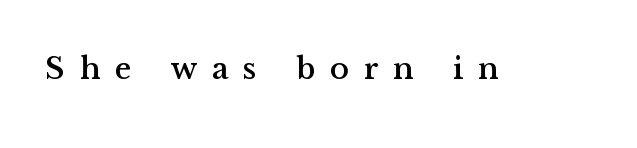
Q: Is the text italic (slanted)? A: No, it is upright.
Q: Is the typeface a serif or a sans-serif typeface? A: Serif.
Q: Is the text underlined? A: No.
Q: Is the spacing between letters normal or unusually wide? A: Unusually wide.
Q: Width (condensed, normal, or wide)? A: Normal.
Q: Stroke contrast? A: Medium.
Q: x-height? A: Medium.
Q: Monospaced? A: No.
